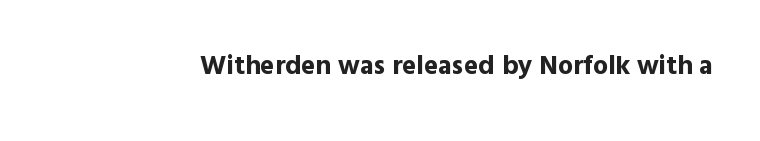
Q: Is the text bold? A: Yes.
Q: Is the text italic (slanted)? A: No, it is upright.
Q: Is the text underlined? A: No.
Q: Is the spacing between letters normal or unusually wide? A: Normal.
